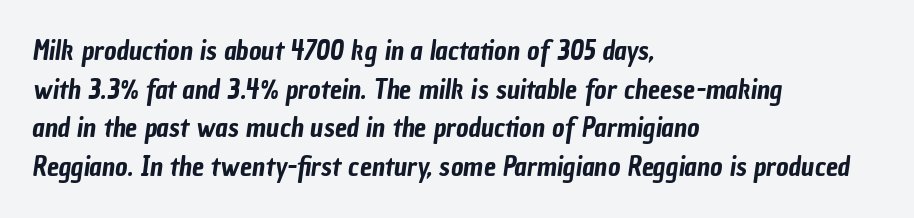
The image shows 27 px text type; set left-aligned, normal line spacing (1.43x), normal letter spacing, not underlined.
